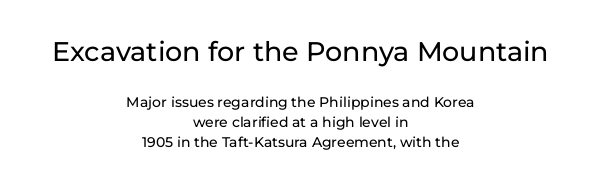
The image shows 27 px text type, upright; set centered, normal line spacing (1.4x), normal letter spacing, not underlined; the first (top) block is 1.93x larger.
